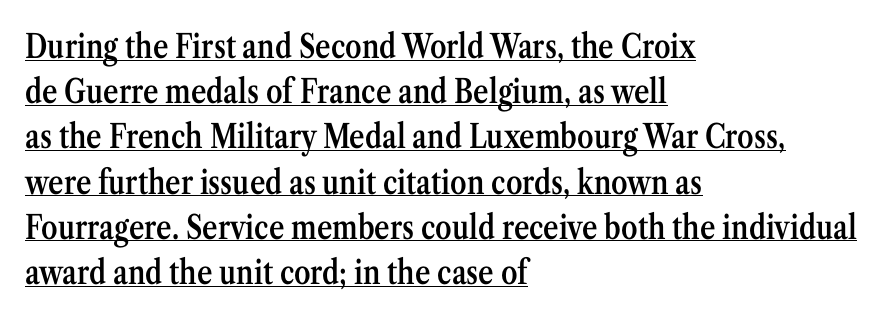
The image shows 33 px semibold, condensed serif type, upright; set left-aligned, normal line spacing (1.37x), normal letter spacing, underlined; medium stroke contrast and a medium x-height.
